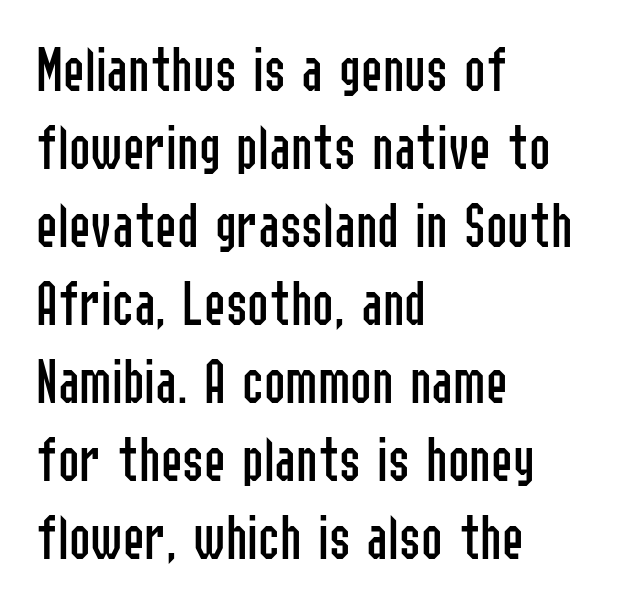
Visually the block forms a straight wall on the left and a jagged coastline on the right. Each stroke keeps to a modest, everyday thickness or less. The passage shown is typed in a proportional face where columns would drift. Has an underline been added? It has not. No italicization has been applied; the sample stays upright. You can tell from the bare stems that sans-serif type was used.
